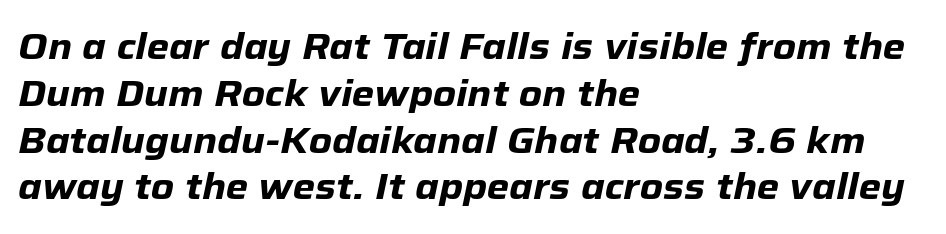
{"italic": "yes", "lean": "right", "slant_degrees": 12, "bold": "yes", "weight": "heavy", "width": "normal", "stroke_contrast": "low", "x_height": "medium", "monospaced": "no", "underline": "no", "align": "left", "line_spacing": "normal", "line_spacing_ratio": 1.3, "letter_spacing": "normal", "letter_spacing_em": 0.0, "glyph_px": 36}
